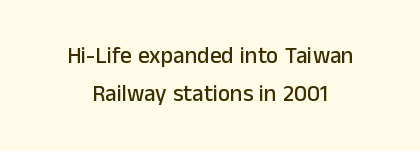
Q: Is the text italic (slanted)? A: No, it is upright.
Q: Is the text underlined? A: No.
Q: How is the paragraph aligned? A: Centered.
Q: Is the spacing between letters normal or unusually wide? A: Normal.
Q: Is the spacing between lines tight, normal or loose? A: Normal.
